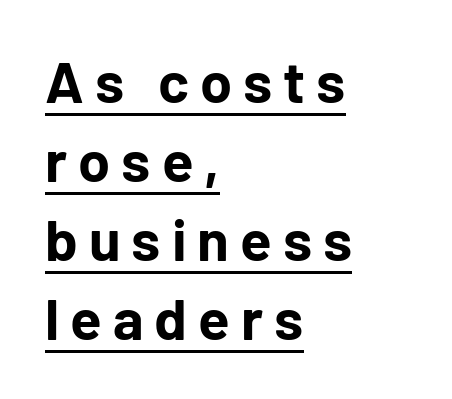
The image shows 58 px bold sans-serif type, upright; set left-aligned, normal line spacing (1.36x), underlined; low stroke contrast and a medium x-height.
